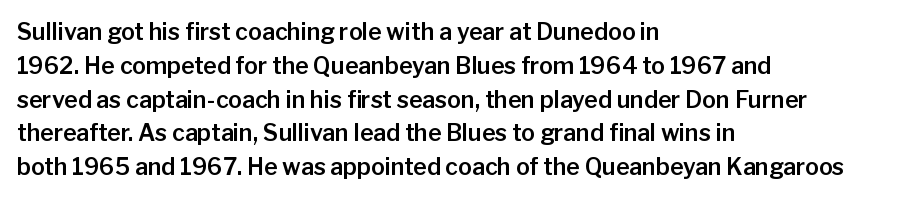
Q: Is the text italic (slanted)? A: No, it is upright.
Q: Is the text underlined? A: No.
Q: How is the paragraph aligned? A: Left-aligned.
Q: Is the spacing between letters normal or unusually wide? A: Normal.
Q: Is the spacing between lines tight, normal or loose? A: Normal.
